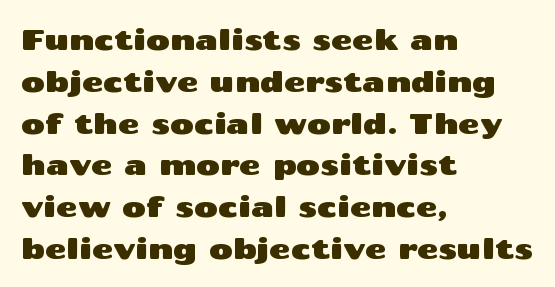
{"serif": "no", "italic": "no", "width": "wide", "stroke_contrast": "medium", "x_height": "medium", "monospaced": "no", "underline": "no", "align": "left", "line_spacing": "normal", "line_spacing_ratio": 1.44, "letter_spacing": "normal", "letter_spacing_em": 0.0, "glyph_px": 29}
